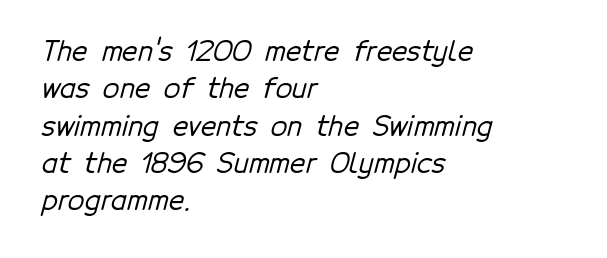
The image shows 27 px text type; set left-aligned, normal line spacing (1.38x), normal letter spacing, not underlined.
